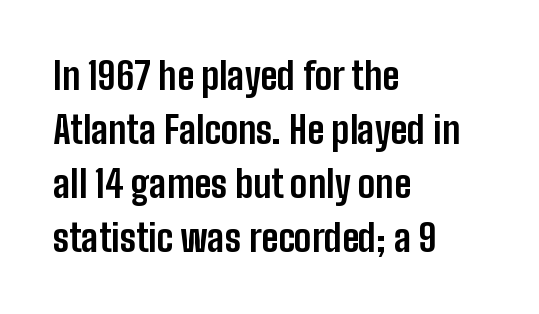
{"serif": "no", "italic": "no", "bold": "yes", "weight": "bold", "width": "condensed", "stroke_contrast": "low", "x_height": "medium", "monospaced": "no", "underline": "no", "align": "left", "line_spacing": "normal", "line_spacing_ratio": 1.46, "letter_spacing": "normal", "letter_spacing_em": 0.0, "glyph_px": 37}
